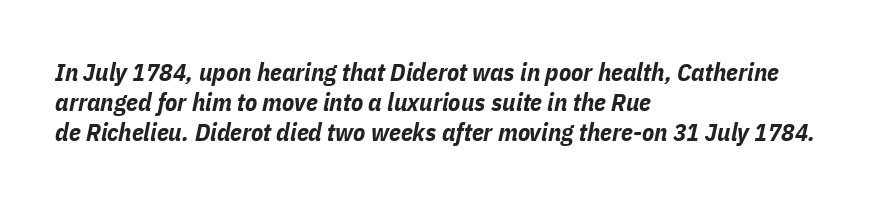
The baseline area is clear. The passage shown is emphatically bold. Characters are canted at an angle relative to the baseline's perpendicular. In terms of letterspacing, this is plain default setting. A student would call this left alignment; a typographer would say flush left, rag right.
